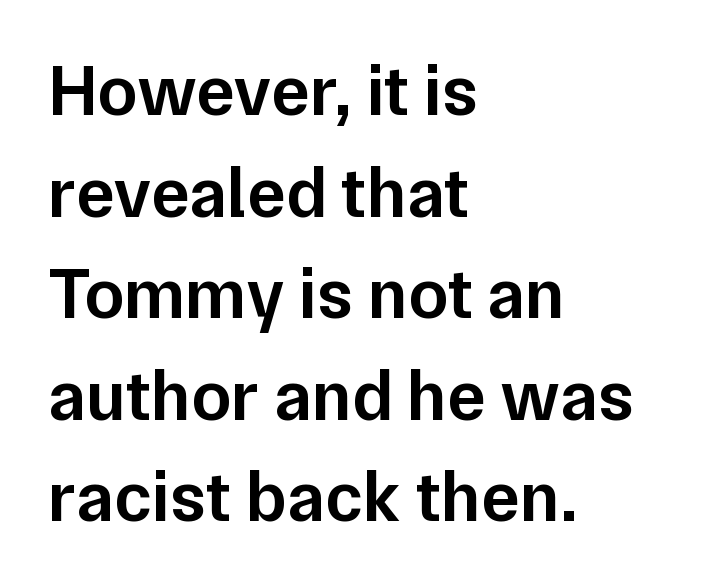
The image shows 72 px semibold sans-serif type, upright; set left-aligned, normal line spacing (1.41x), normal letter spacing, not underlined; low stroke contrast and a medium x-height.
